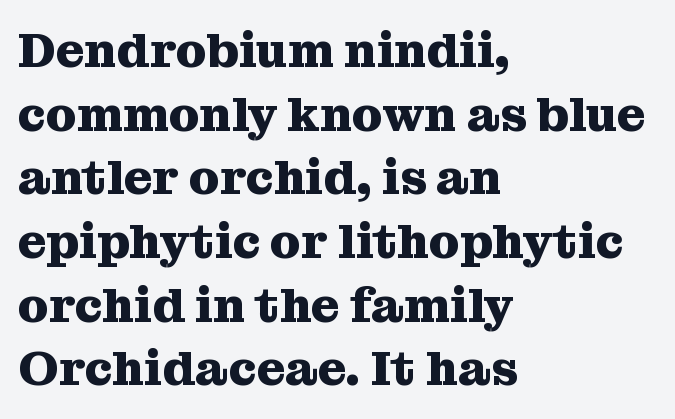
The image shows 49 px heavy serif type, upright; set left-aligned, normal line spacing (1.3x), normal letter spacing, not underlined; medium stroke contrast and a medium x-height.
